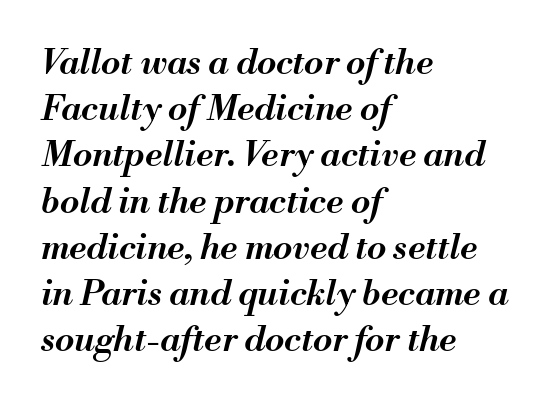
{"italic": "yes", "lean": "right", "slant_degrees": 13, "bold": "semi", "weight": "semibold", "width": "normal", "stroke_contrast": "medium", "x_height": "small", "monospaced": "no", "underline": "no", "align": "left", "line_spacing": "normal", "line_spacing_ratio": 1.32, "letter_spacing": "normal", "letter_spacing_em": 0.0, "glyph_px": 35}
